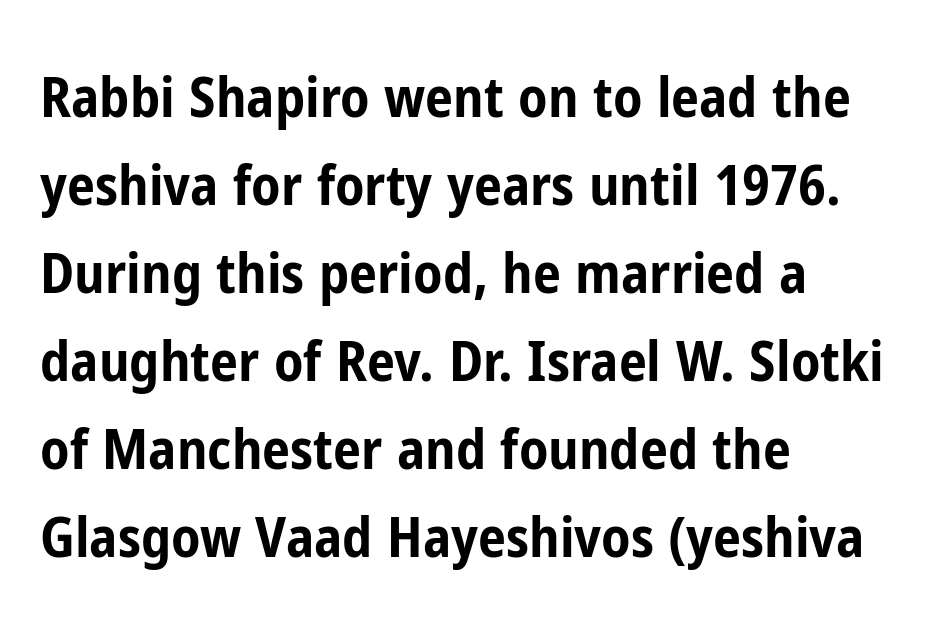
{"serif": "no", "italic": "no", "bold": "yes", "weight": "bold", "width": "condensed", "stroke_contrast": "low", "x_height": "medium", "monospaced": "no", "underline": "no", "align": "left", "line_spacing": "normal", "line_spacing_ratio": 1.57, "letter_spacing": "normal", "letter_spacing_em": 0.0, "glyph_px": 56}
